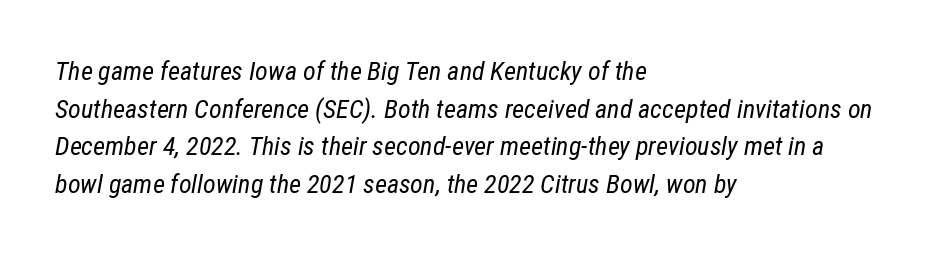
Regular leading. Notice how the passage keeps a crisp vertical edge on the left only. Stems here are at most as thick as an everyday book face. The whole block is typeset with a tilt. Rule under the text: the space is simply empty. The gaps between neighbouring characters are ordinary and unremarkable.
